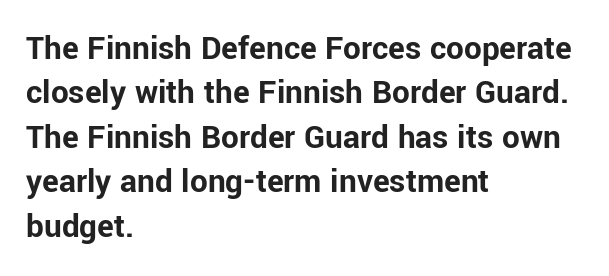
{"serif": "no", "italic": "no", "bold": "yes", "weight": "bold", "width": "normal", "stroke_contrast": "low", "x_height": "medium", "monospaced": "no", "underline": "no", "align": "left", "line_spacing": "normal", "line_spacing_ratio": 1.27, "letter_spacing": "normal", "letter_spacing_em": 0.0, "glyph_px": 35}
